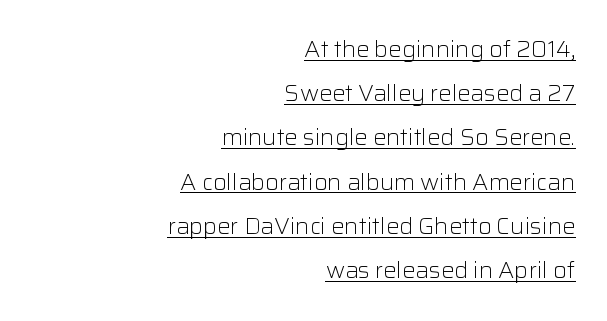
Casual observation: everything's shoved over to the right. One glance says open: line gaps are wider than usual. Vertical strokes here are truly vertical. The face used here is rendered with its standard letterfit. Heft: none added — not bold. The face used here appears with an underline applied.
